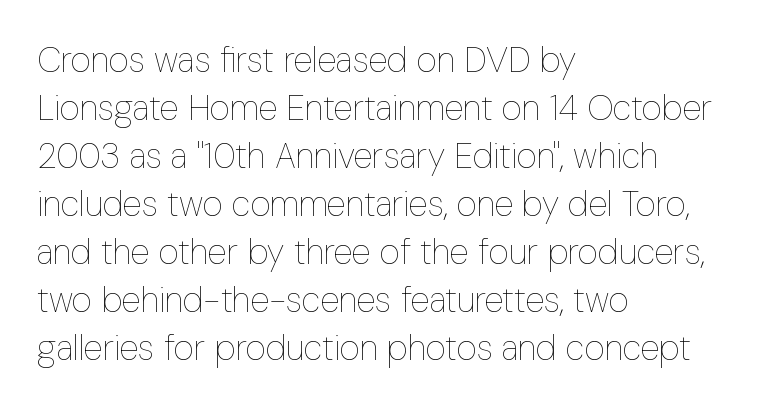
{"italic": "no", "bold": "no", "weight": "thin", "width": "condensed", "stroke_contrast": "low", "x_height": "medium", "monospaced": "no", "underline": "no", "align": "left", "line_spacing": "normal", "line_spacing_ratio": 1.37, "letter_spacing": "normal", "letter_spacing_em": 0.0, "glyph_px": 35}
